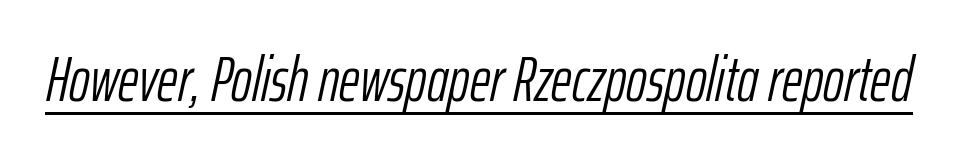
Q: Is the text bold? A: No.
Q: Is the text italic (slanted)? A: Yes, it leans right by about 12 degrees.
Q: Is the text underlined? A: Yes.
Q: Is the spacing between letters normal or unusually wide? A: Normal.
Q: Width (condensed, normal, or wide)? A: Condensed.
Q: Stroke contrast? A: Low.
Q: x-height? A: Medium.
Q: Monospaced? A: No.
